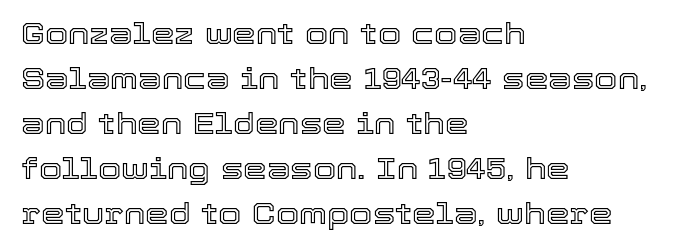
The image shows 30 px text type, upright; set left-aligned, normal line spacing (1.5x), normal letter spacing, not underlined; a medium x-height.
